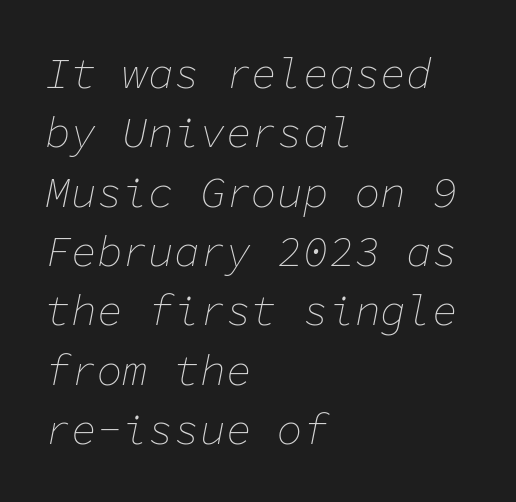
{"italic": "yes", "lean": "right", "slant_degrees": 11, "bold": "no", "weight": "thin", "width": "normal", "stroke_contrast": "low", "x_height": "medium", "monospaced": "yes", "underline": "no", "align": "left", "line_spacing": "normal", "line_spacing_ratio": 1.38, "letter_spacing": "normal", "letter_spacing_em": 0.0, "glyph_px": 43}
